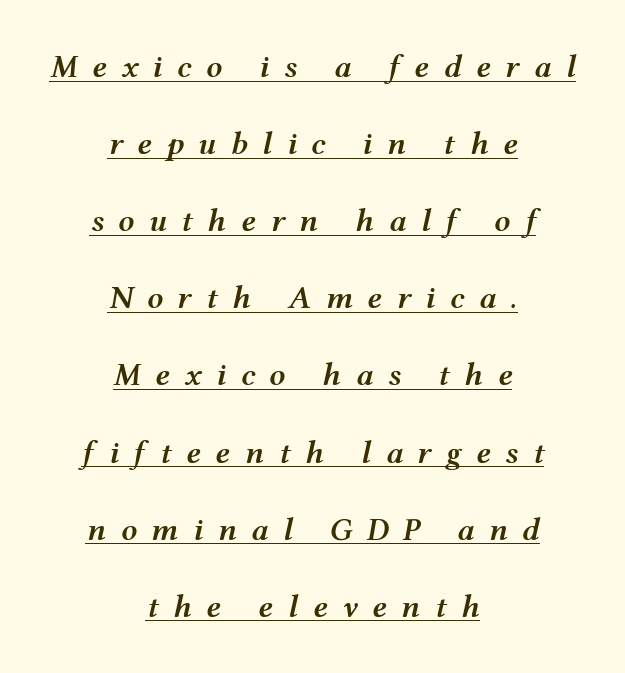
{"italic": "yes", "lean": "right", "slant_degrees": 12, "bold": "semi", "weight": "semibold", "width": "wide", "stroke_contrast": "medium", "x_height": "medium", "monospaced": "no", "underline": "yes", "align": "center", "line_spacing": "loose", "line_spacing_ratio": 2.41, "letter_spacing": "wide", "letter_spacing_em": 0.45, "glyph_px": 32}
